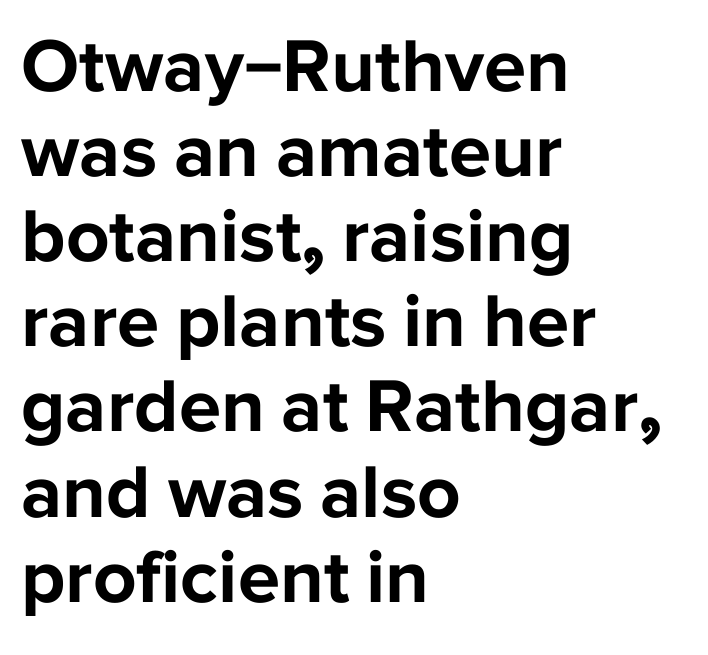
Q: Is the text bold? A: Yes.
Q: Is the text italic (slanted)? A: No, it is upright.
Q: Is the typeface a serif or a sans-serif typeface? A: Sans-serif.
Q: Is the text underlined? A: No.
Q: How is the paragraph aligned? A: Left-aligned.
Q: Is the spacing between letters normal or unusually wide? A: Normal.
Q: Is the spacing between lines tight, normal or loose? A: Tight.
Q: Width (condensed, normal, or wide)? A: Normal.
Q: Stroke contrast? A: Low.
Q: x-height? A: Medium.
Q: Monospaced? A: No.
